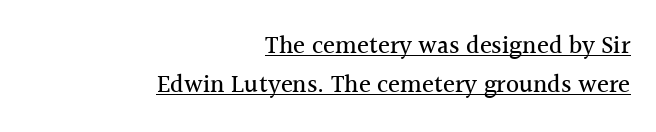
The image shows 25 px text type, upright; set right-aligned, normal line spacing (1.55x), normal letter spacing, underlined.
